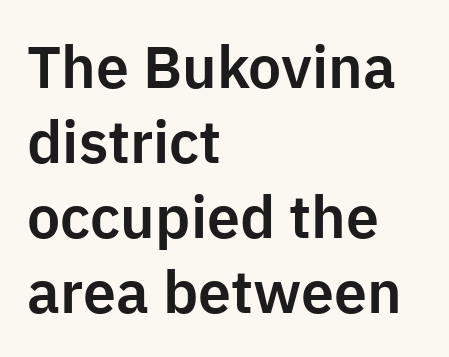
{"serif": "no", "italic": "no", "width": "normal", "stroke_contrast": "low", "x_height": "medium", "monospaced": "no", "underline": "no", "align": "left", "line_spacing": "normal", "line_spacing_ratio": 1.27, "letter_spacing": "normal", "letter_spacing_em": 0.0, "glyph_px": 59}
